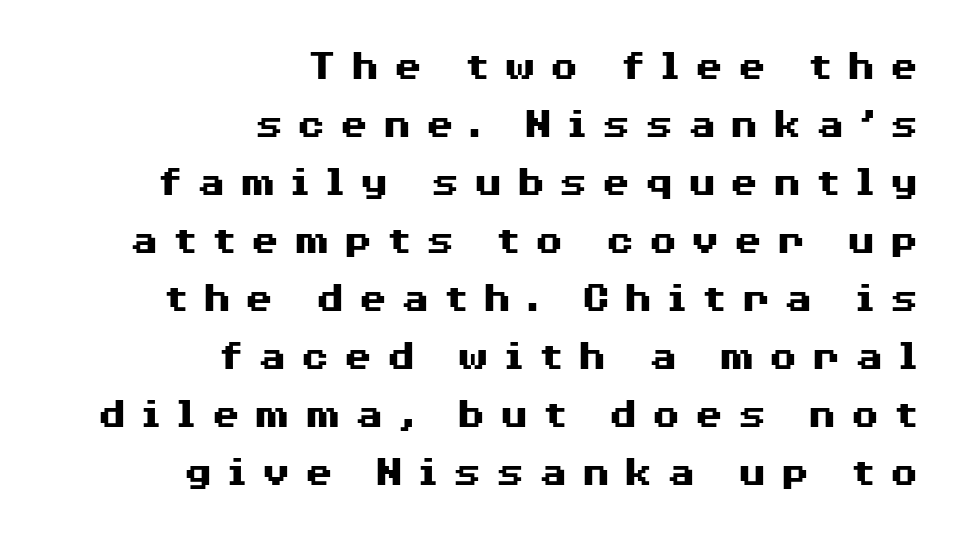
The face used here has the dense, thick strokes of a bold. Does the leading feel generous? No, just average. The rag falls on the left side of this text block. Each row of text sits above clean, open space. Notice how the stems are strictly vertical — no italics here.
